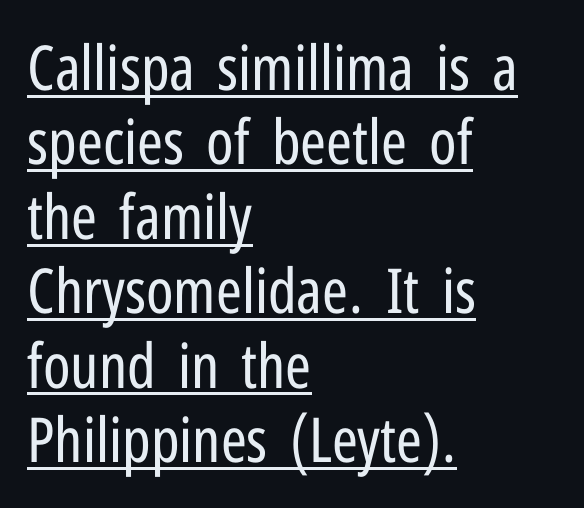
The image shows 62 px regular-weight, condensed sans-serif type, upright; set left-aligned, line spacing 1.2x, normal letter spacing, underlined; low stroke contrast and a medium x-height.
